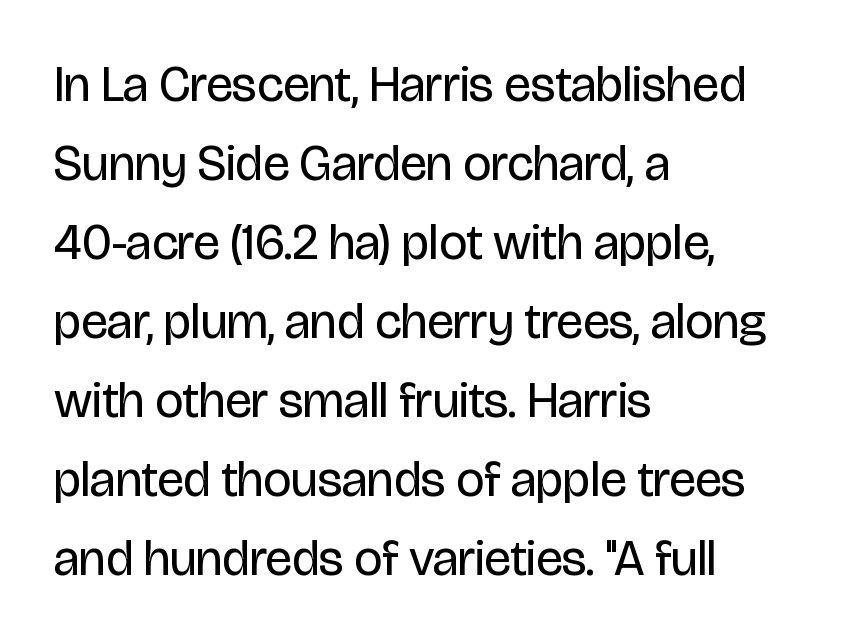
{"serif": "no", "italic": "no", "bold": "no", "weight": "regular", "width": "condensed", "stroke_contrast": "low", "x_height": "large", "monospaced": "no", "underline": "no", "align": "left", "line_spacing": "normal", "line_spacing_ratio": 1.58, "letter_spacing": "normal", "letter_spacing_em": 0.0, "glyph_px": 50}
